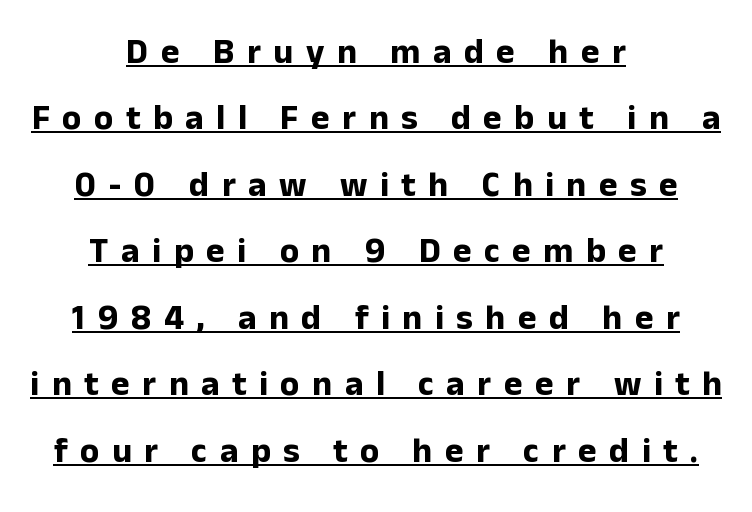
The image shows 35 px bold sans-serif type, upright; set centered, loose line spacing (1.9x), unusually wide letter spacing (+0.36 em), underlined; low stroke contrast and a medium x-height.
